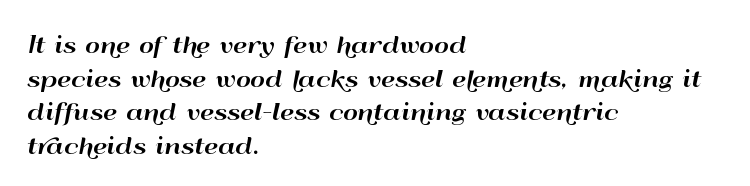
Q: Is the text italic (slanted)? A: Yes.
Q: Is the text underlined? A: No.
Q: How is the paragraph aligned? A: Left-aligned.
Q: Is the spacing between letters normal or unusually wide? A: Normal.
Q: Is the spacing between lines tight, normal or loose? A: Normal.
